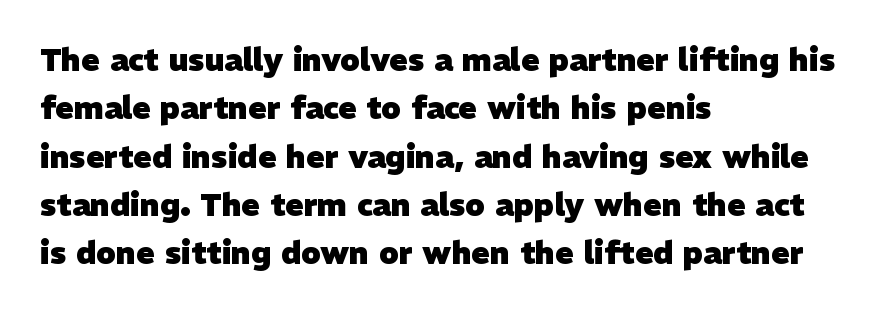
{"serif": "no", "bold": "yes", "weight": "heavy", "width": "normal", "stroke_contrast": "low", "x_height": "medium", "monospaced": "no", "underline": "no", "align": "left", "line_spacing": "normal", "line_spacing_ratio": 1.56, "letter_spacing": "normal", "letter_spacing_em": 0.0, "glyph_px": 31}
